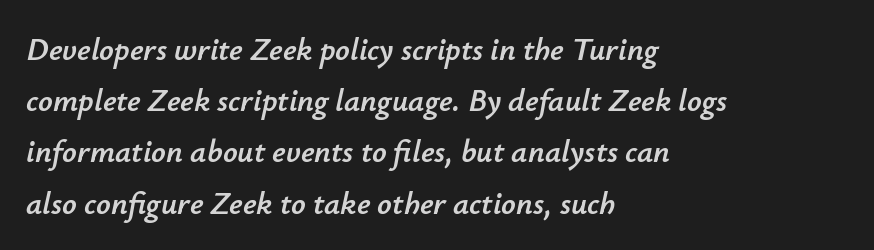
Q: Is the text italic (slanted)? A: Yes, it leans right by about 12 degrees.
Q: Is the text underlined? A: No.
Q: How is the paragraph aligned? A: Left-aligned.
Q: Is the spacing between letters normal or unusually wide? A: Normal.
Q: Is the spacing between lines tight, normal or loose? A: Normal.
Q: Width (condensed, normal, or wide)? A: Normal.
Q: Stroke contrast? A: Low.
Q: x-height? A: Small.
Q: Monospaced? A: No.
